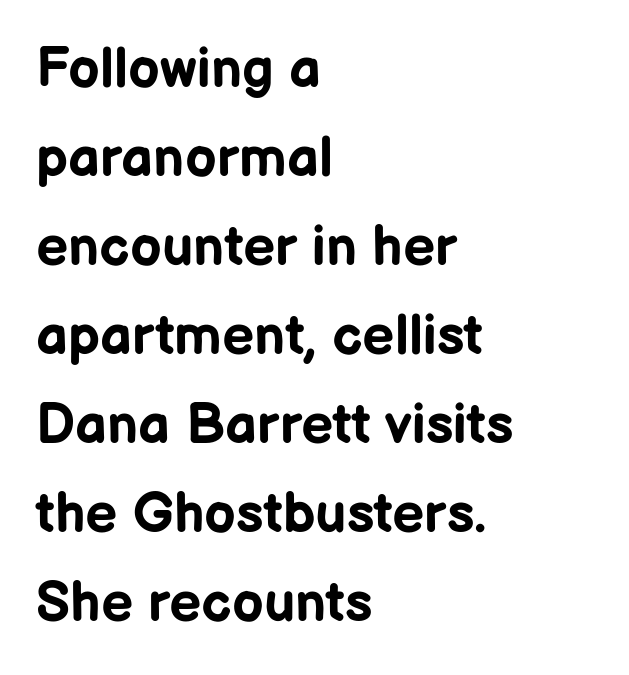
{"serif": "no", "italic": "no", "bold": "yes", "weight": "bold", "width": "normal", "stroke_contrast": "low", "x_height": "medium", "monospaced": "no", "underline": "no", "align": "left", "line_spacing": "normal", "line_spacing_ratio": 1.59, "letter_spacing": "normal", "letter_spacing_em": 0.0, "glyph_px": 56}
